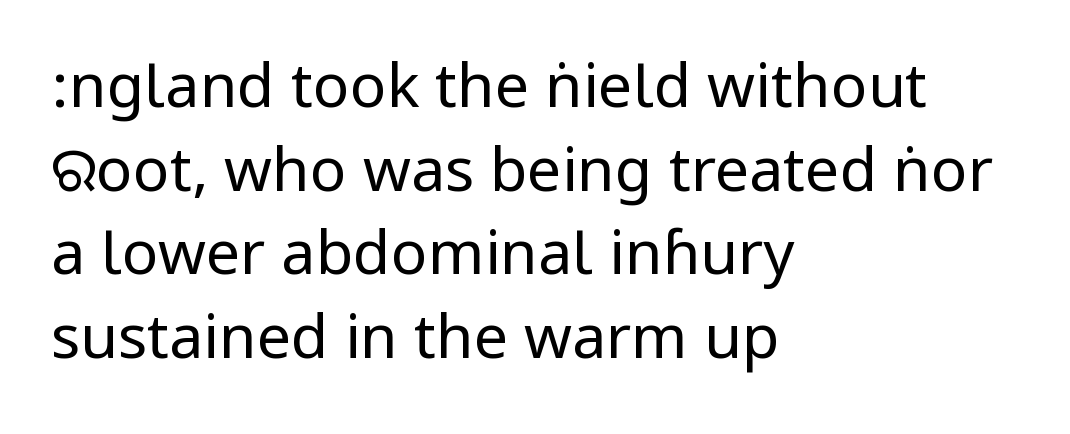
Caption: face not bold, strokes unweighted. Quick note: interline space is typical. Check the space under the baseline: it is left empty. This sample uses plain, unmodified letter spacing. Serifs: no, the terminals of the letterforms are clean. The paragraph has a hard left edge and a soft right edge.
